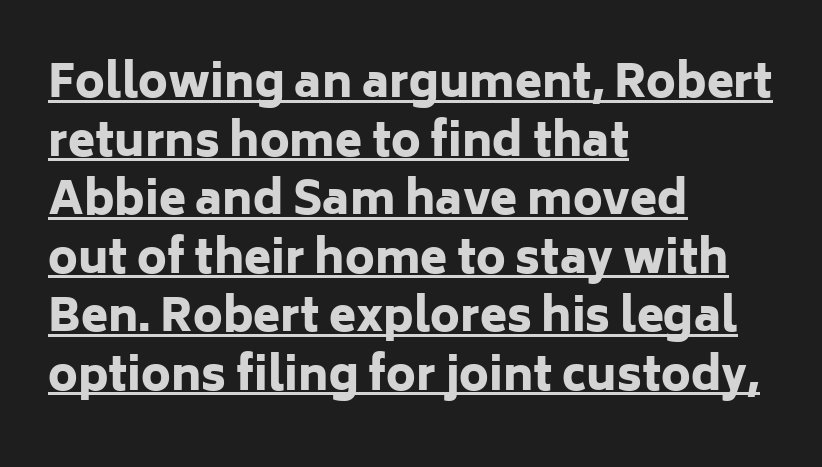
The rag falls on the right side of this text block. You could not count columns in this text — the font is proportionally spaced. Do the letters lean? They stand straight. No extra tracking has been applied to these lines.
